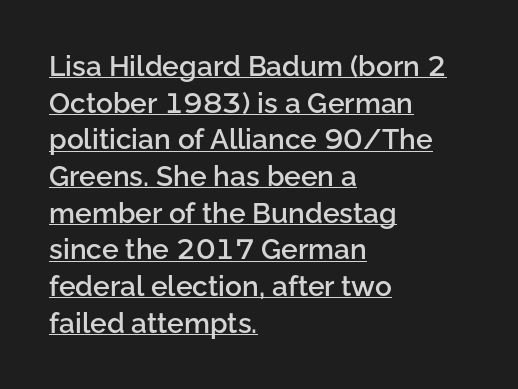
{"serif": "no", "italic": "no", "bold": "semi", "weight": "semibold", "width": "normal", "stroke_contrast": "low", "x_height": "medium", "monospaced": "no", "underline": "yes", "align": "left", "line_spacing": "normal", "line_spacing_ratio": 1.31, "letter_spacing": "normal", "letter_spacing_em": 0.0, "glyph_px": 28}
